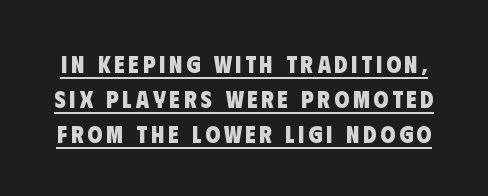
Somebody hit Ctrl+U on this one — the words are underlined. Vertically, the passage feels balanced, rows spaced as you'd expect. You'd pick this weight for a headline — it's a proper bold.
